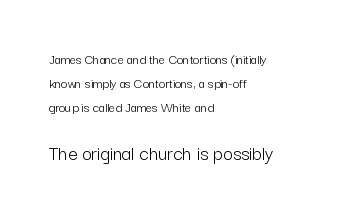
The image shows 21 px text type, upright; set left-aligned, normal line spacing (1.7x), normal letter spacing, not underlined; the second (bottom) block is 1.5x larger.
